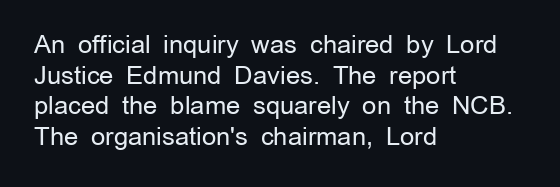
{"italic": "no", "bold": "no", "underline": "no", "align": "left", "line_spacing_ratio": 1.23, "letter_spacing": "normal", "letter_spacing_em": 0.0, "glyph_px": 25}
